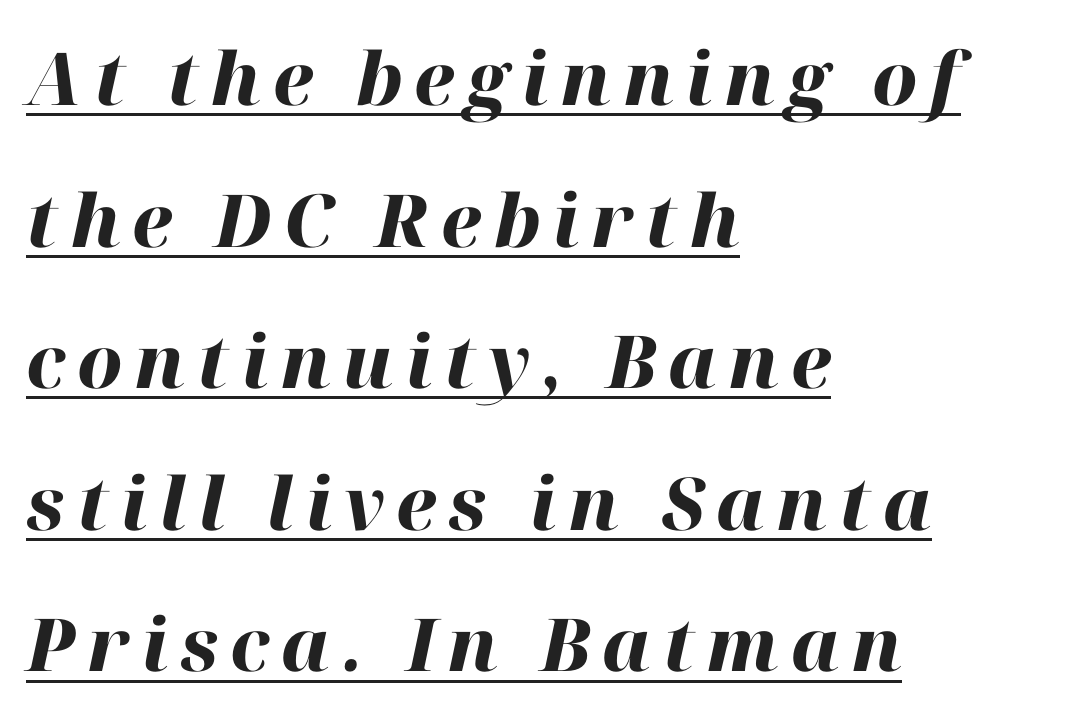
The image shows 73 px heavy type, italic (leaning right); set left-aligned, loose line spacing (1.94x), underlined; high stroke contrast and a medium x-height.
